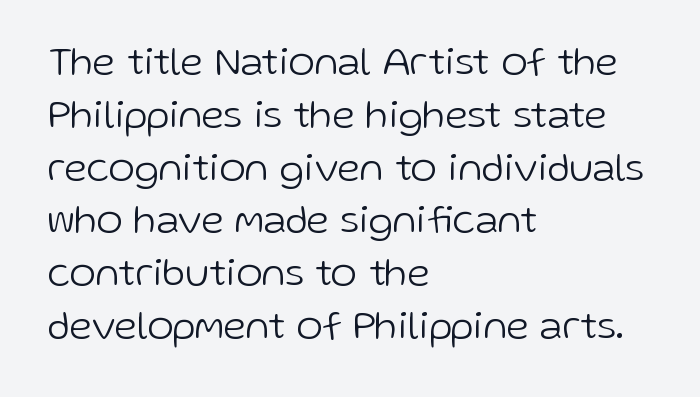
The type family on display is of the sans-serif kind. The passage shown has conventional tracking throughout. The typesetter chose a ragged-right arrangement here. Stems here are at most as thick as an everyday book face. This sample has the flowing, uneven cadence of proportional lettering.
